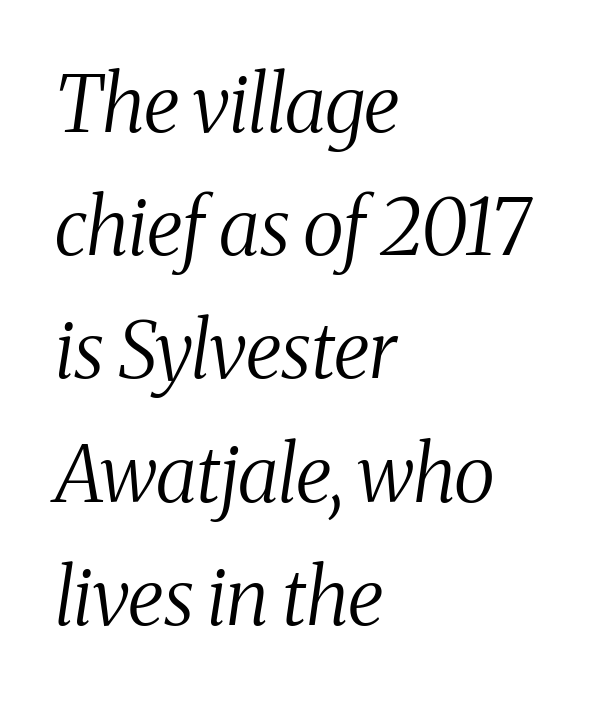
{"serif": "yes", "italic": "yes", "lean": "right", "slant_degrees": 8, "bold": "no", "weight": "regular", "width": "condensed", "stroke_contrast": "medium", "x_height": "medium", "monospaced": "no", "underline": "no", "align": "left", "line_spacing": "normal", "line_spacing_ratio": 1.58, "letter_spacing": "normal", "letter_spacing_em": 0.0, "glyph_px": 78}
